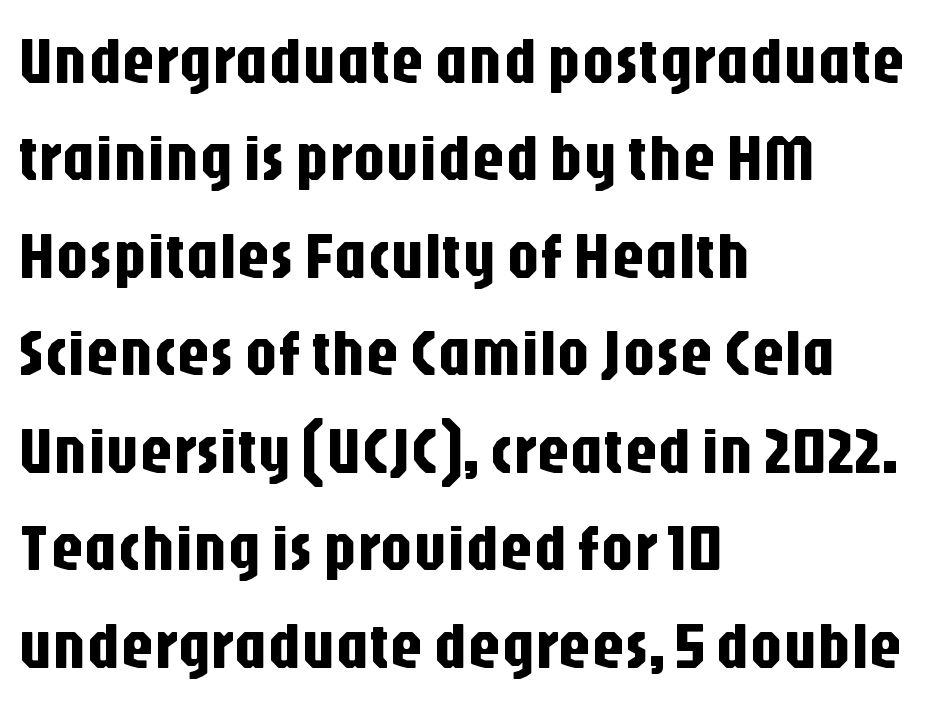
The image shows 65 px condensed sans-serif type, upright; set left-aligned, normal line spacing (1.5x), normal letter spacing, not underlined; low stroke contrast and a large x-height.
